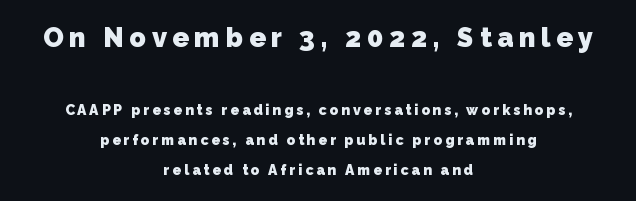
The image shows 27 px bold type; set centered, loose line spacing (2.16x), unusually wide letter spacing (+0.21 em), not underlined; the first (top) block is 1.93x larger.
